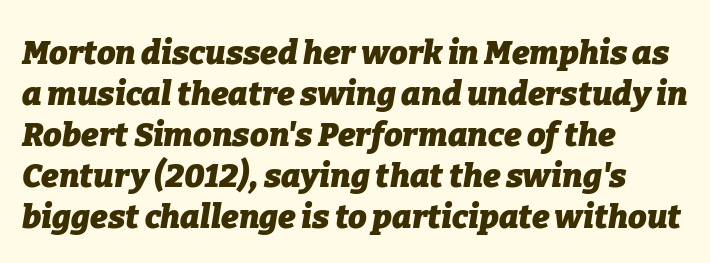
{"italic": "yes", "lean": "right", "slant_degrees": 9, "bold": "yes", "weight": "heavy", "width": "normal", "stroke_contrast": "low", "x_height": "medium", "monospaced": "no", "underline": "no", "align": "left", "line_spacing_ratio": 1.24, "letter_spacing": "normal", "letter_spacing_em": 0.0, "glyph_px": 33}
